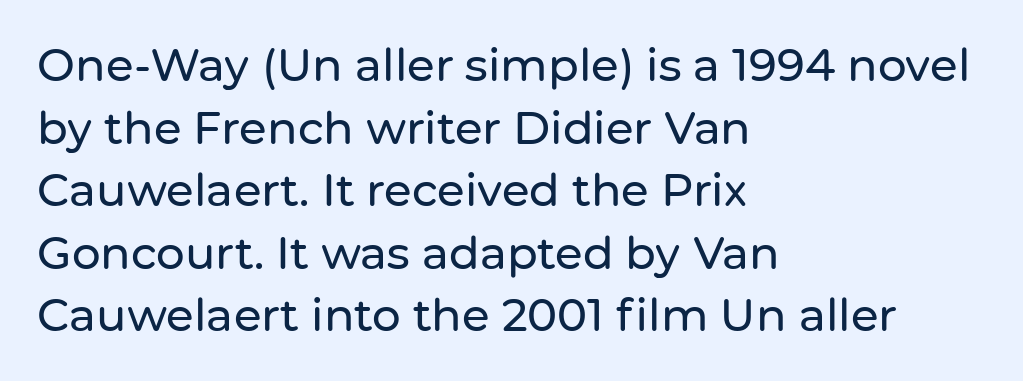
Q: Is the text italic (slanted)? A: No, it is upright.
Q: Is the typeface a serif or a sans-serif typeface? A: Sans-serif.
Q: Is the text underlined? A: No.
Q: How is the paragraph aligned? A: Left-aligned.
Q: Is the spacing between letters normal or unusually wide? A: Normal.
Q: Is the spacing between lines tight, normal or loose? A: Normal.
Q: Width (condensed, normal, or wide)? A: Normal.
Q: Stroke contrast? A: Low.
Q: x-height? A: Medium.
Q: Monospaced? A: No.
